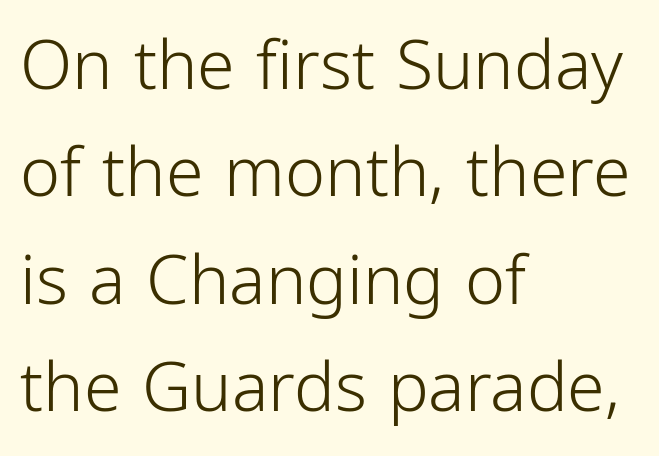
Q: Is the text bold? A: No.
Q: Is the text italic (slanted)? A: No, it is upright.
Q: Is the typeface a serif or a sans-serif typeface? A: Sans-serif.
Q: Is the text underlined? A: No.
Q: How is the paragraph aligned? A: Left-aligned.
Q: Is the spacing between letters normal or unusually wide? A: Normal.
Q: Is the spacing between lines tight, normal or loose? A: Normal.
Q: Width (condensed, normal, or wide)? A: Condensed.
Q: Stroke contrast? A: Low.
Q: x-height? A: Medium.
Q: Monospaced? A: No.
